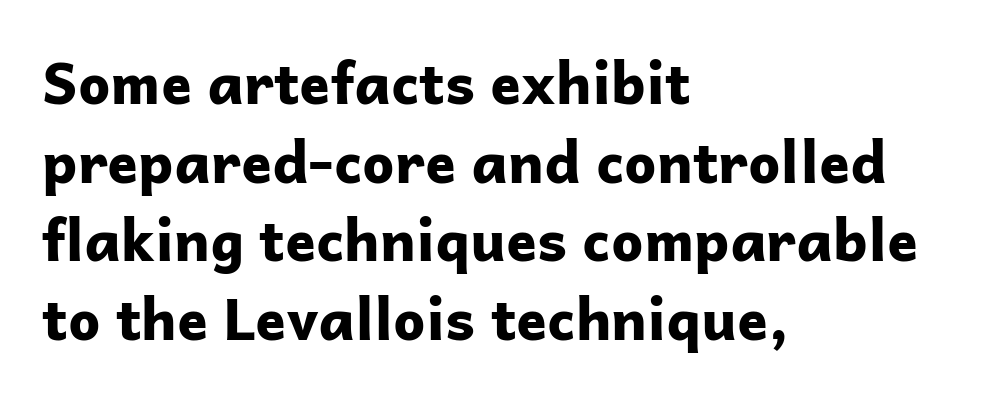
{"serif": "no", "italic": "no", "bold": "yes", "weight": "bold", "width": "normal", "stroke_contrast": "low", "x_height": "medium", "monospaced": "no", "underline": "no", "align": "left", "line_spacing": "normal", "line_spacing_ratio": 1.38, "letter_spacing": "normal", "letter_spacing_em": 0.0, "glyph_px": 57}
